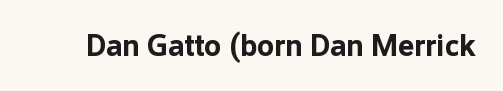
The image shows 31 px bold sans-serif type, upright; set normal letter spacing, not underlined; low stroke contrast and a medium x-height.
